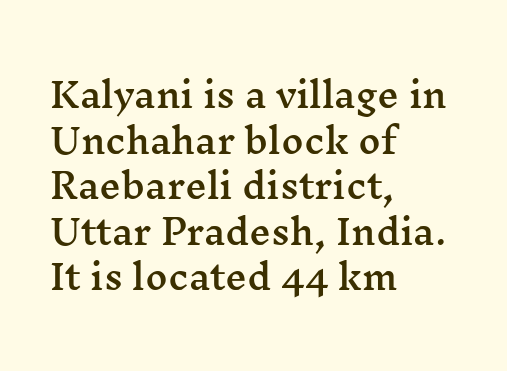
You could not count columns in this text — the font is proportionally spaced. This is the regular roman posture of the typeface. A clean baseline with only descenders dipping below it. The passage shown is typeset with a serif family. Casual observation: everything's shoved over to the left. Students, observe: this is what conventionally led text looks like.
